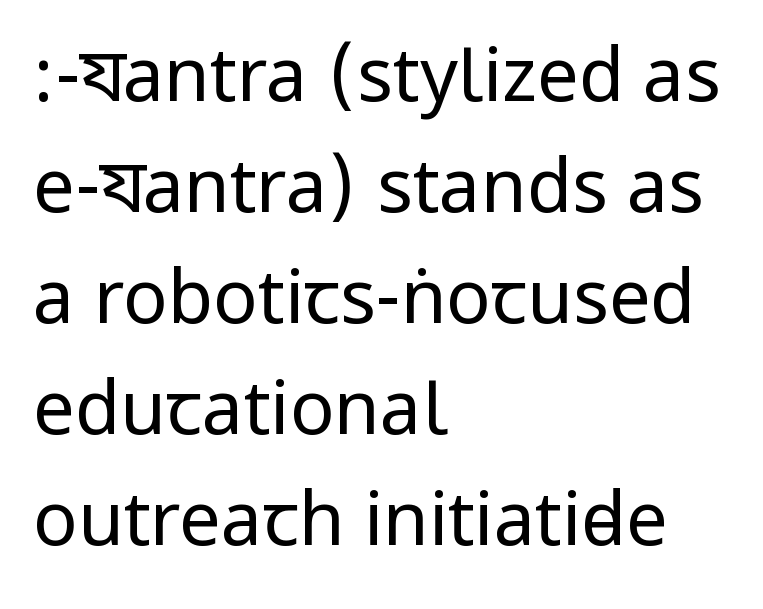
{"serif": "no", "italic": "no", "bold": "no", "weight": "regular", "width": "condensed", "stroke_contrast": "low", "underline": "no", "align": "left", "line_spacing": "normal", "line_spacing_ratio": 1.5, "letter_spacing": "normal", "letter_spacing_em": 0.0, "glyph_px": 74}
